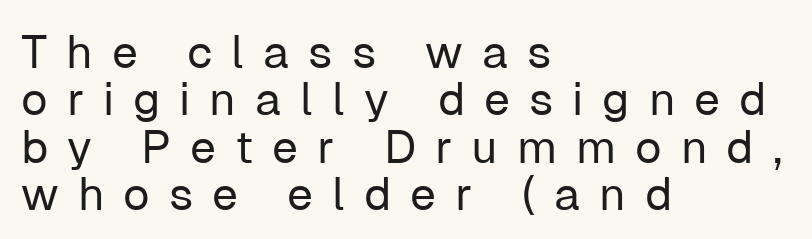
The strokes carry an ordinary text weight at most. In terms of posture, this sample is upright. Underlining? Definitely not there. Vertical spacing — tight. Font category for this specimen: sans-serif. Here the designer chose a conventional face with non-uniform glyph widths.
